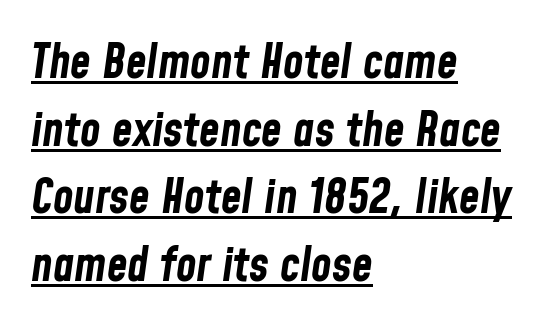
Q: Is the text bold? A: Yes.
Q: Is the text italic (slanted)? A: Yes, it leans right by about 8 degrees.
Q: Is the text underlined? A: Yes.
Q: How is the paragraph aligned? A: Left-aligned.
Q: Is the spacing between letters normal or unusually wide? A: Normal.
Q: Is the spacing between lines tight, normal or loose? A: Normal.
Q: Width (condensed, normal, or wide)? A: Condensed.
Q: Stroke contrast? A: Low.
Q: x-height? A: Medium.
Q: Monospaced? A: No.
